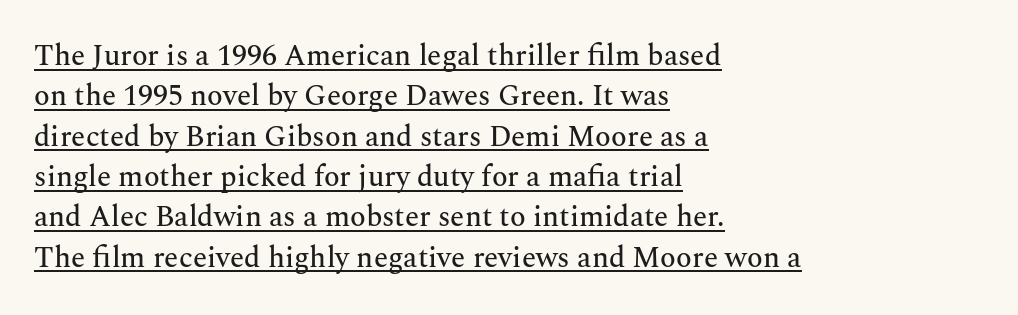
Q: Is the text italic (slanted)? A: No, it is upright.
Q: Is the typeface a serif or a sans-serif typeface? A: Serif.
Q: Is the text underlined? A: Yes.
Q: How is the paragraph aligned? A: Left-aligned.
Q: Is the spacing between letters normal or unusually wide? A: Normal.
Q: Is the spacing between lines tight, normal or loose? A: Normal.
Q: Width (condensed, normal, or wide)? A: Normal.
Q: Stroke contrast? A: Medium.
Q: x-height? A: Medium.
Q: Monospaced? A: No.
